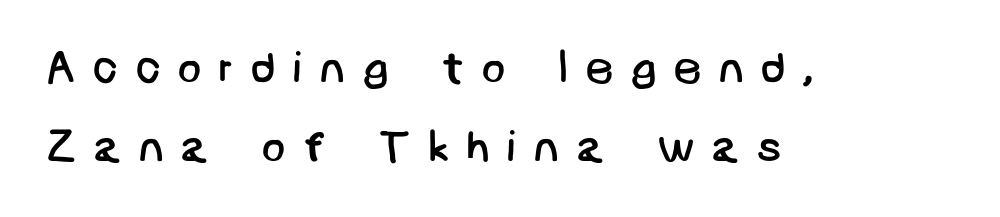
{"serif": "no", "bold": "no", "weight": "regular", "width": "normal", "stroke_contrast": "low", "x_height": "large", "underline": "no", "align": "left", "line_spacing_ratio": 1.76, "letter_spacing": "wide", "letter_spacing_em": 0.36, "glyph_px": 45}
